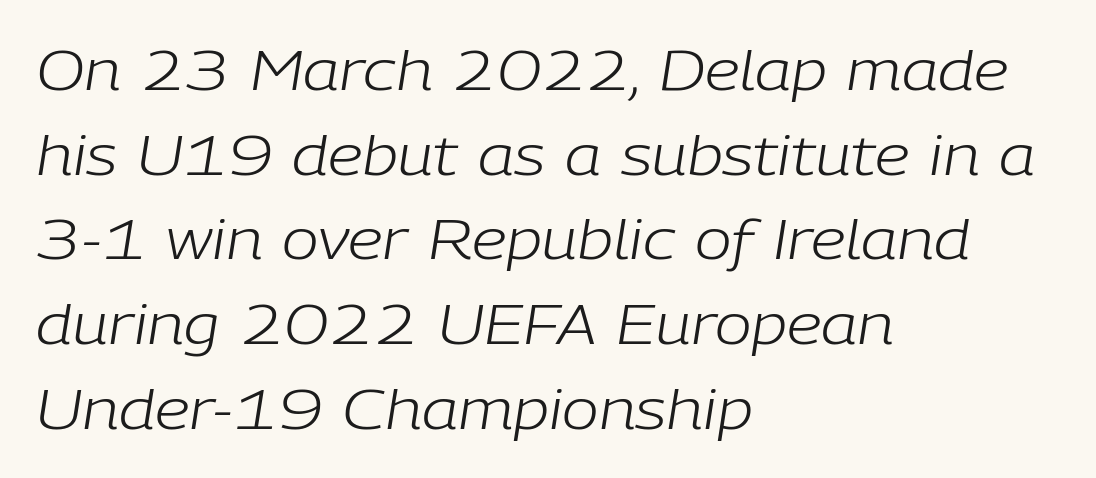
Q: Is the text bold? A: No.
Q: Is the text italic (slanted)? A: Yes, it leans right by about 9 degrees.
Q: Is the text underlined? A: No.
Q: How is the paragraph aligned? A: Left-aligned.
Q: Is the spacing between letters normal or unusually wide? A: Normal.
Q: Is the spacing between lines tight, normal or loose? A: Normal.
Q: Width (condensed, normal, or wide)? A: Normal.
Q: Stroke contrast? A: Low.
Q: x-height? A: Medium.
Q: Monospaced? A: No.
